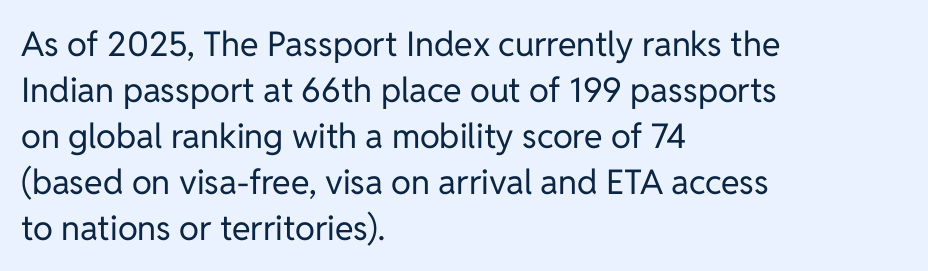
{"serif": "no", "italic": "no", "bold": "no", "weight": "regular", "width": "normal", "stroke_contrast": "low", "x_height": "medium", "monospaced": "no", "underline": "no", "align": "left", "line_spacing": "normal", "line_spacing_ratio": 1.35, "letter_spacing": "normal", "letter_spacing_em": 0.0, "glyph_px": 34}
